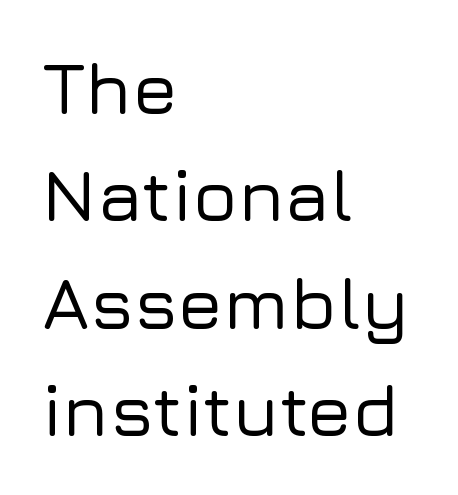
Q: Is the text italic (slanted)? A: No, it is upright.
Q: Is the typeface a serif or a sans-serif typeface? A: Sans-serif.
Q: Is the text underlined? A: No.
Q: How is the paragraph aligned? A: Left-aligned.
Q: Is the spacing between letters normal or unusually wide? A: Normal.
Q: Is the spacing between lines tight, normal or loose? A: Normal.
Q: Width (condensed, normal, or wide)? A: Normal.
Q: Stroke contrast? A: Low.
Q: x-height? A: Medium.
Q: Monospaced? A: No.
